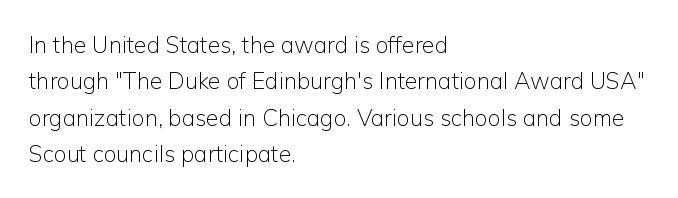
Compared with typical paragraphs, the rows here are spaced about the same. The letterforms sit at book weight or below. Ascenders rise straight up at ninety degrees. The lines are quadded left. Check the space under the baseline: it is left empty. Tracking value appears to be zero — textbook default spacing.
